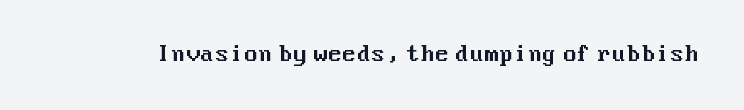
Every character sits straight up, as roman type does. The string is rendered with underlining switched off. Students, note that the glyphs here touch the page at normal intervals.
